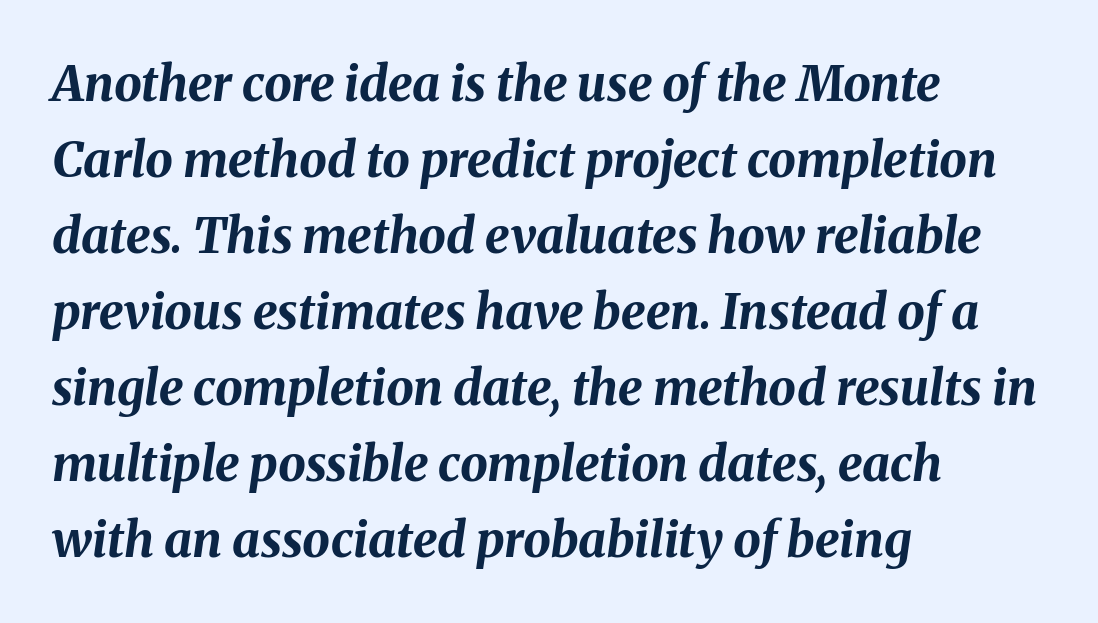
The image shows 49 px bold type, italic (leaning right); set left-aligned, normal line spacing (1.55x), normal letter spacing, not underlined; medium stroke contrast and a medium x-height.
